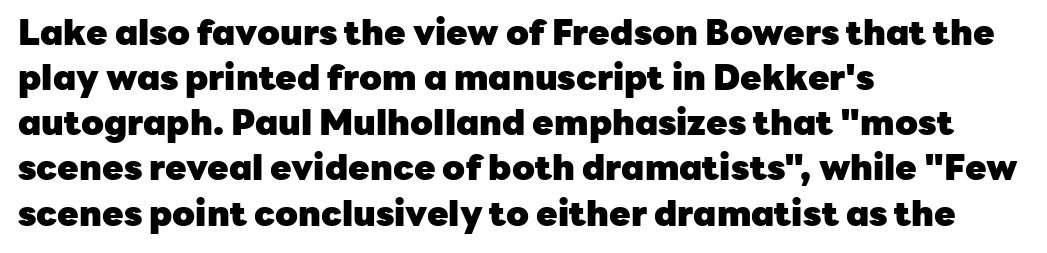
The image shows 35 px heavy sans-serif type, upright; set left-aligned, normal line spacing (1.29x), normal letter spacing, not underlined; low stroke contrast and a medium x-height.
